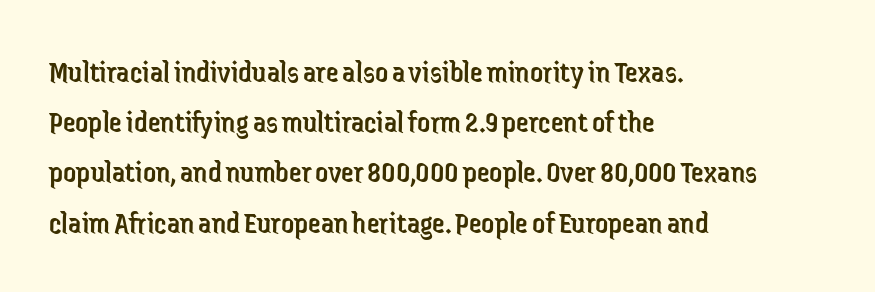
{"serif": "no", "italic": "no", "bold": "no", "weight": "regular", "width": "condensed", "stroke_contrast": "low", "x_height": "medium", "monospaced": "no", "underline": "no", "align": "left", "line_spacing": "normal", "line_spacing_ratio": 1.57, "letter_spacing": "normal", "letter_spacing_em": 0.0, "glyph_px": 32}
